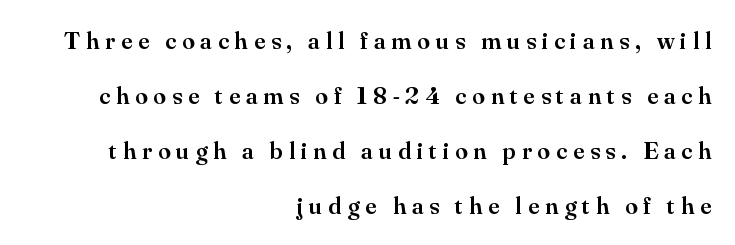
The image shows 25 px text type, upright; set right-aligned, loose line spacing (2.2x), unusually wide letter spacing (+0.24 em), not underlined.
